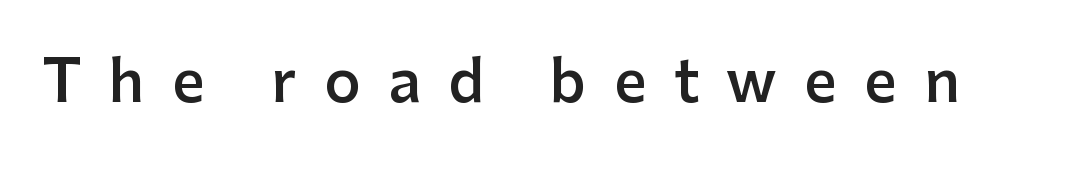
Q: Is the text bold? A: Semi-bold.
Q: Is the text italic (slanted)? A: No, it is upright.
Q: Is the typeface a serif or a sans-serif typeface? A: Sans-serif.
Q: Is the text underlined? A: No.
Q: Is the spacing between letters normal or unusually wide? A: Unusually wide.
Q: Width (condensed, normal, or wide)? A: Normal.
Q: Stroke contrast? A: Low.
Q: x-height? A: Medium.
Q: Monospaced? A: No.
